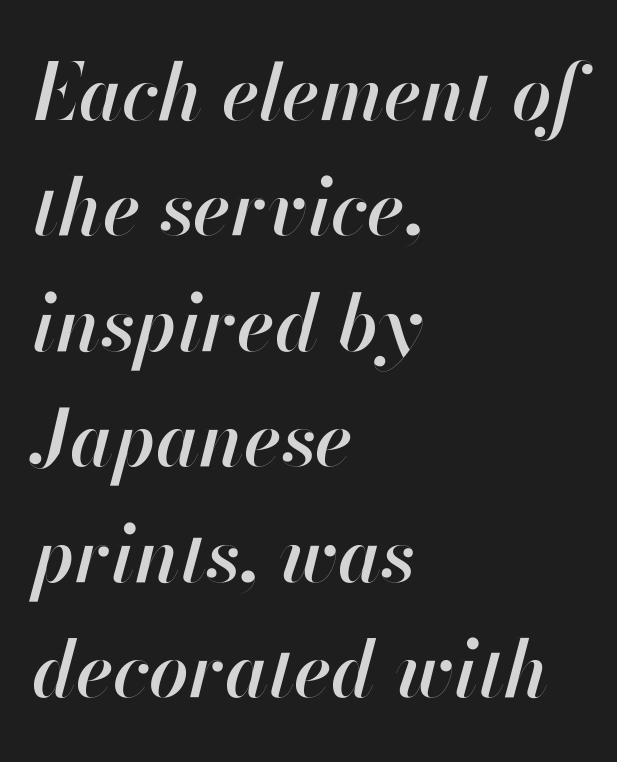
The image shows 78 px semibold type, italic (leaning right); set left-aligned, normal line spacing (1.48x), normal letter spacing, not underlined; high stroke contrast and a small x-height.
